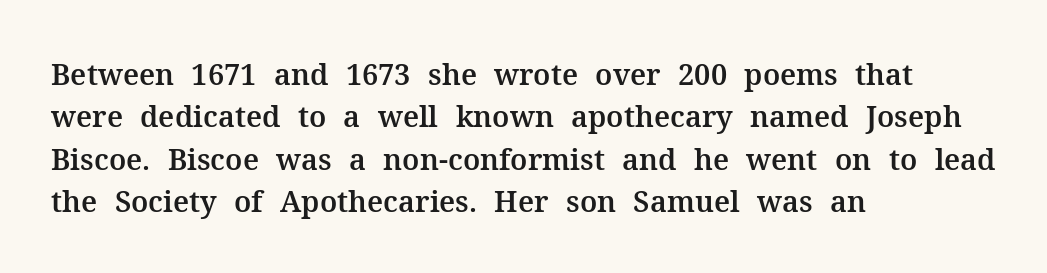
Q: Is the text italic (slanted)? A: No, it is upright.
Q: Is the typeface a serif or a sans-serif typeface? A: Serif.
Q: Is the text underlined? A: No.
Q: How is the paragraph aligned? A: Left-aligned.
Q: Is the spacing between letters normal or unusually wide? A: Normal.
Q: Is the spacing between lines tight, normal or loose? A: Normal.
Q: Width (condensed, normal, or wide)? A: Normal.
Q: Stroke contrast? A: Medium.
Q: x-height? A: Medium.
Q: Monospaced? A: No.
